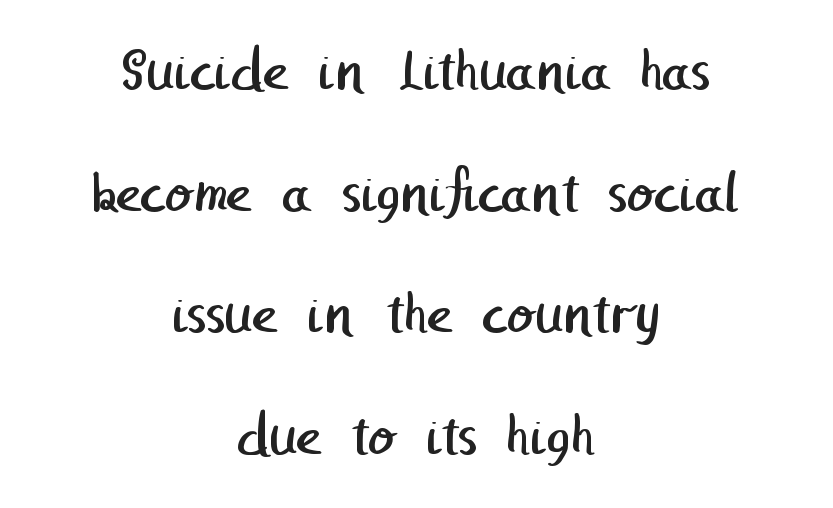
The image shows 62 px regular-weight sans-serif type; set centered, loose line spacing (1.96x), normal letter spacing, not underlined; low stroke contrast and a medium x-height.
